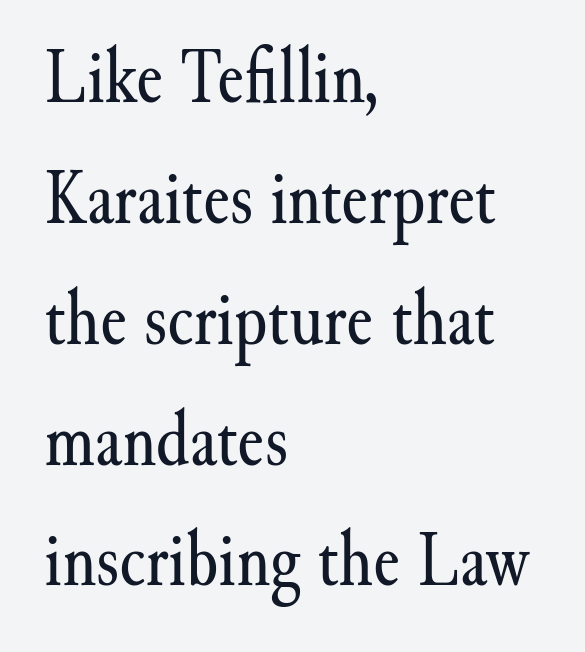
Q: Is the text bold? A: No.
Q: Is the text italic (slanted)? A: No, it is upright.
Q: Is the typeface a serif or a sans-serif typeface? A: Serif.
Q: Is the text underlined? A: No.
Q: How is the paragraph aligned? A: Left-aligned.
Q: Is the spacing between letters normal or unusually wide? A: Normal.
Q: Is the spacing between lines tight, normal or loose? A: Normal.
Q: Width (condensed, normal, or wide)? A: Normal.
Q: Stroke contrast? A: Medium.
Q: x-height? A: Small.
Q: Monospaced? A: No.
